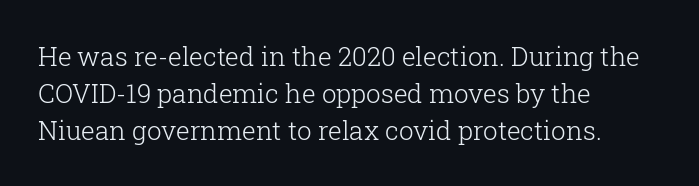
{"italic": "no", "bold": "no", "underline": "no", "align": "left", "line_spacing": "normal", "line_spacing_ratio": 1.42, "letter_spacing": "normal", "letter_spacing_em": 0.0, "glyph_px": 26}
